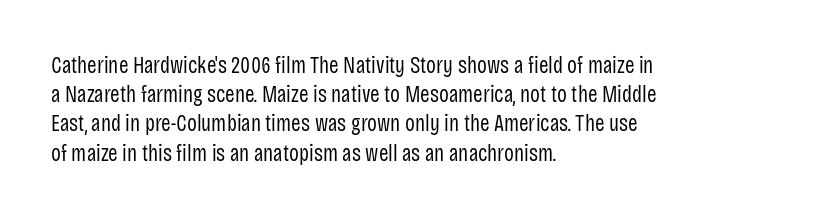
Nothing unusual about the tracking: characters are spaced as the font intends. Caption: multi-line text, flush left, ragged right. How would I describe the line gaps? Plain and ordinary. Unbolded letterforms with no extra heft.
